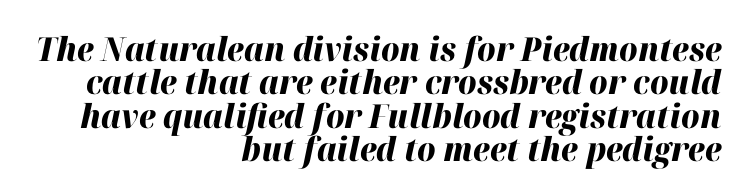
The image shows 33 px heavy type, italic (leaning right); set right-aligned, tight line spacing (1.01x), normal letter spacing, not underlined; high stroke contrast and a medium x-height.
